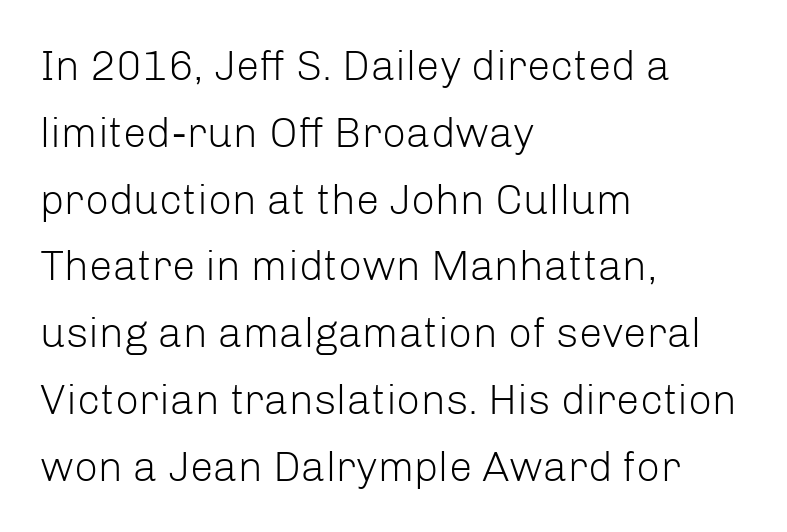
{"serif": "no", "italic": "no", "bold": "no", "weight": "light", "width": "normal", "stroke_contrast": "low", "x_height": "medium", "monospaced": "no", "underline": "no", "align": "left", "line_spacing": "normal", "line_spacing_ratio": 1.59, "letter_spacing": "normal", "letter_spacing_em": 0.0, "glyph_px": 42}
